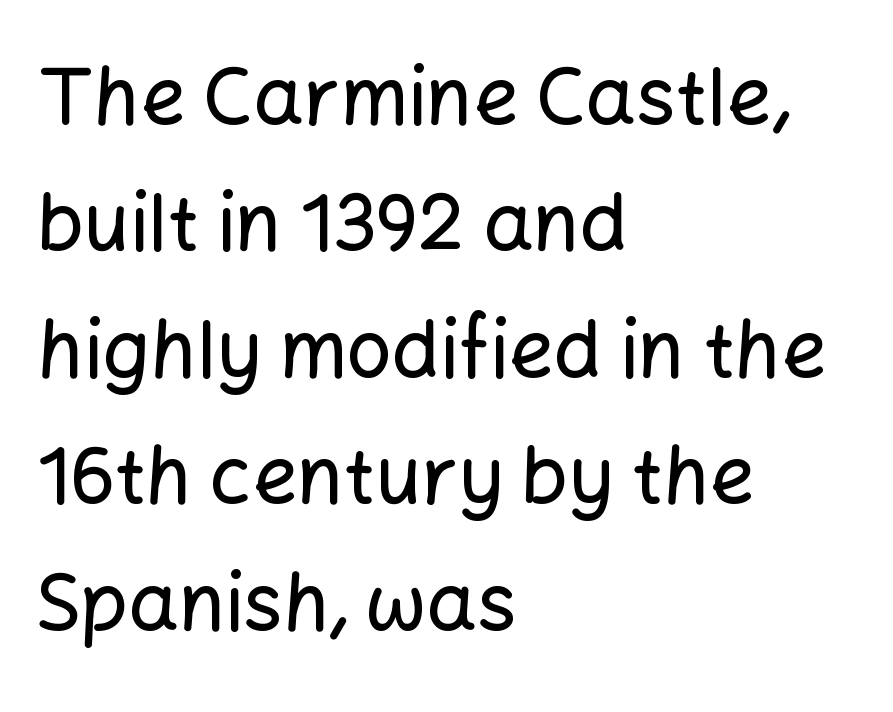
Q: Is the text italic (slanted)? A: No, it is upright.
Q: Is the typeface a serif or a sans-serif typeface? A: Sans-serif.
Q: Is the text underlined? A: No.
Q: How is the paragraph aligned? A: Left-aligned.
Q: Is the spacing between letters normal or unusually wide? A: Normal.
Q: Is the spacing between lines tight, normal or loose? A: Normal.
Q: Width (condensed, normal, or wide)? A: Normal.
Q: Stroke contrast? A: Low.
Q: x-height? A: Medium.
Q: Monospaced? A: No.
